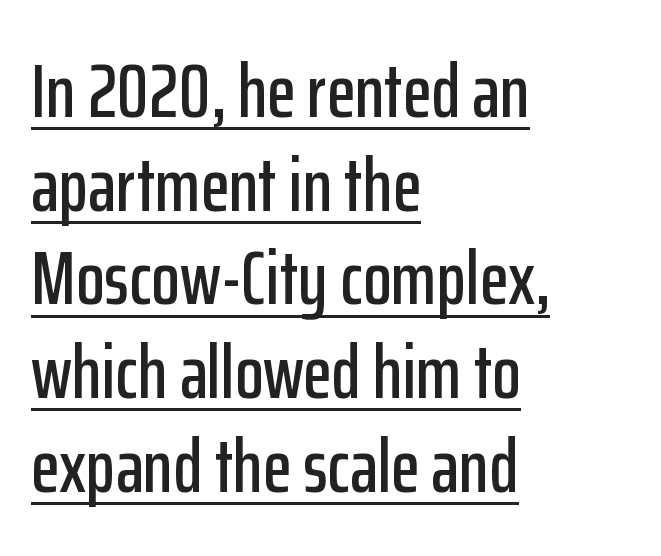
The image shows 75 px condensed sans-serif type, upright; set left-aligned, normal line spacing (1.25x), normal letter spacing, underlined; low stroke contrast and a medium x-height.
